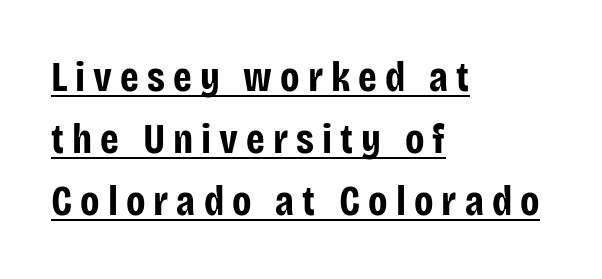
Q: Is the text bold? A: Yes.
Q: Is the text italic (slanted)? A: No, it is upright.
Q: Is the typeface a serif or a sans-serif typeface? A: Sans-serif.
Q: Is the text underlined? A: Yes.
Q: How is the paragraph aligned? A: Left-aligned.
Q: Is the spacing between lines tight, normal or loose? A: Normal.
Q: Width (condensed, normal, or wide)? A: Condensed.
Q: Stroke contrast? A: Low.
Q: x-height? A: Large.
Q: Monospaced? A: No.
